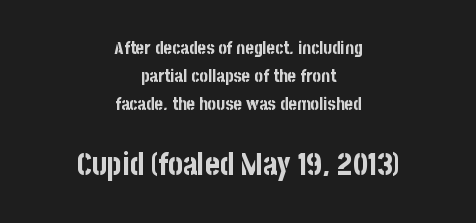
The image shows 31 px bold, condensed sans-serif type, upright; set centered, normal line spacing (1.55x), normal letter spacing, not underlined; the second (bottom) block is 1.72x larger; low stroke contrast and a large x-height.
